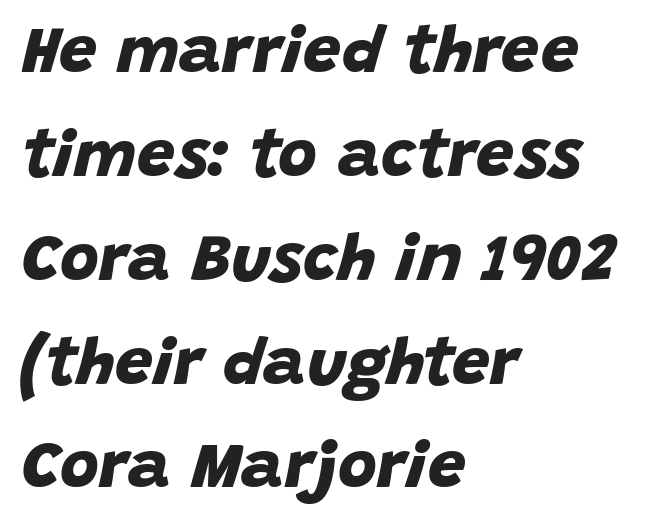
Q: Is the text bold? A: Yes.
Q: Is the typeface a serif or a sans-serif typeface? A: Sans-serif.
Q: Is the text underlined? A: No.
Q: How is the paragraph aligned? A: Left-aligned.
Q: Is the spacing between letters normal or unusually wide? A: Normal.
Q: Is the spacing between lines tight, normal or loose? A: Normal.
Q: Width (condensed, normal, or wide)? A: Normal.
Q: Stroke contrast? A: Low.
Q: x-height? A: Large.
Q: Monospaced? A: No.
